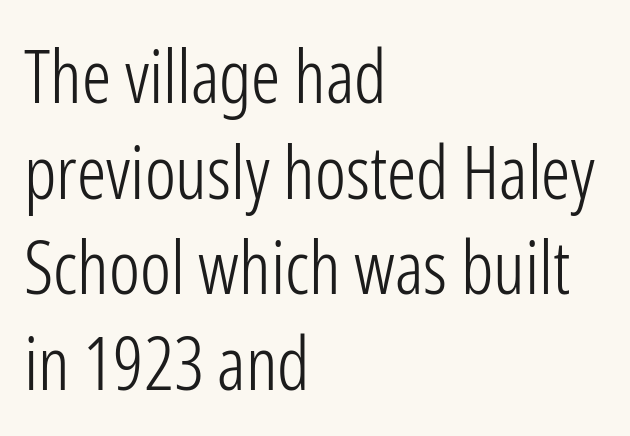
{"serif": "no", "italic": "no", "bold": "no", "weight": "light", "width": "condensed", "stroke_contrast": "low", "x_height": "medium", "monospaced": "no", "underline": "no", "align": "left", "line_spacing": "normal", "line_spacing_ratio": 1.31, "letter_spacing": "normal", "letter_spacing_em": 0.0, "glyph_px": 73}
